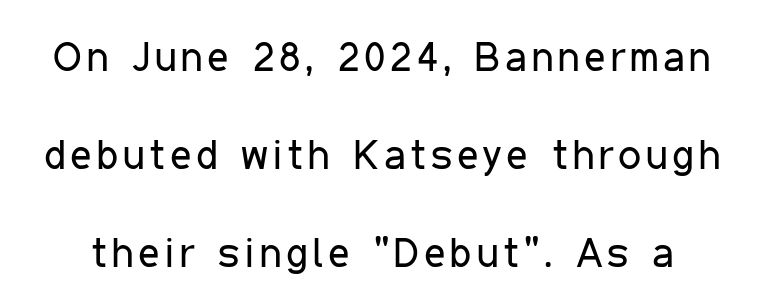
The image shows 41 px regular-weight, condensed sans-serif type, upright; set loose line spacing (2.39x), not underlined; low stroke contrast and a medium x-height.
